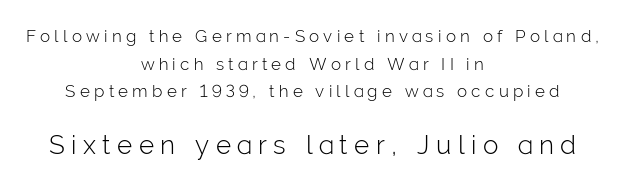
The image shows 26 px text type, upright; set centered, normal line spacing (1.62x), unusually wide letter spacing (+0.25 em), not underlined; the second (bottom) block is 1.53x larger.
